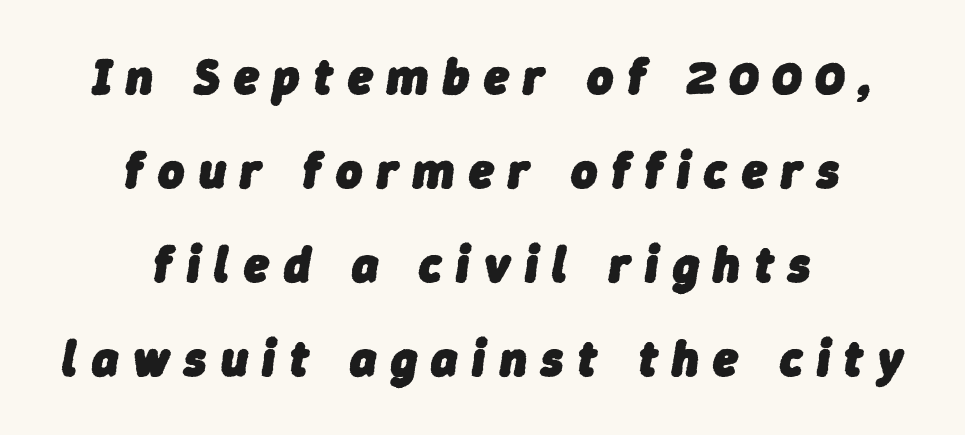
Q: Is the text bold? A: Yes.
Q: Is the text italic (slanted)? A: Yes, it leans right by about 9 degrees.
Q: Is the text underlined? A: No.
Q: How is the paragraph aligned? A: Centered.
Q: Is the spacing between letters normal or unusually wide? A: Unusually wide.
Q: Width (condensed, normal, or wide)? A: Normal.
Q: Stroke contrast? A: Low.
Q: x-height? A: Medium.
Q: Monospaced? A: No.
